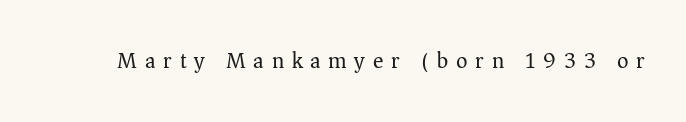
{"italic": "no", "bold": "no", "underline": "no", "letter_spacing": "wide", "letter_spacing_em": 0.35, "glyph_px": 22}
